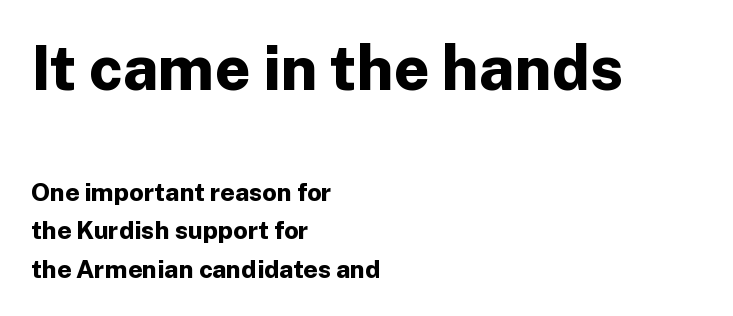
{"serif": "no", "italic": "no", "bold": "yes", "weight": "bold", "width": "normal", "stroke_contrast": "low", "x_height": "medium", "monospaced": "no", "underline": "no", "align": "left", "line_spacing": "normal", "line_spacing_ratio": 1.55, "letter_spacing": "normal", "letter_spacing_em": 0.0, "larger_block": "first", "size_ratio": 2.48, "glyph_px": 62}
